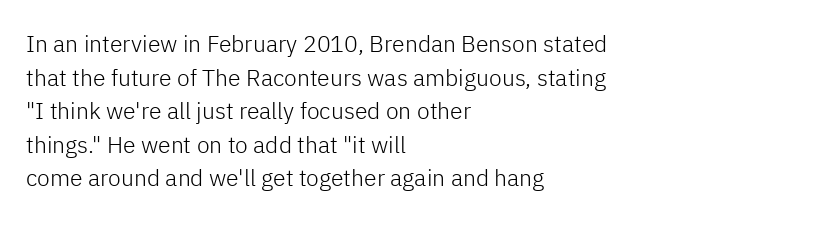
Q: Is the text bold? A: No.
Q: Is the text italic (slanted)? A: No, it is upright.
Q: Is the text underlined? A: No.
Q: How is the paragraph aligned? A: Left-aligned.
Q: Is the spacing between letters normal or unusually wide? A: Normal.
Q: Is the spacing between lines tight, normal or loose? A: Normal.
